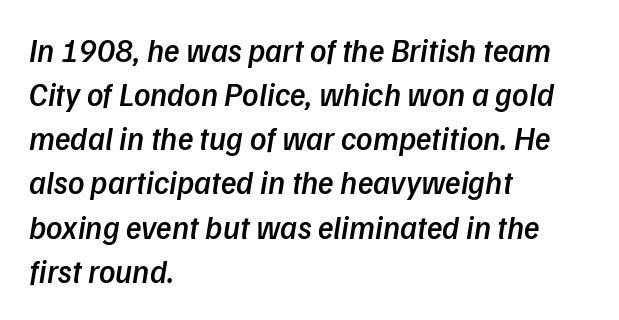
Rendered with sloped, italic letterforms. Successive baselines arrive at the customary interval. Each row of text sits above clean, open space. The paragraph has a hard left edge and a soft right edge. The type is set solid horizontally, with unmodified tracking. Here the designer chose a conventional face with non-uniform glyph widths.
